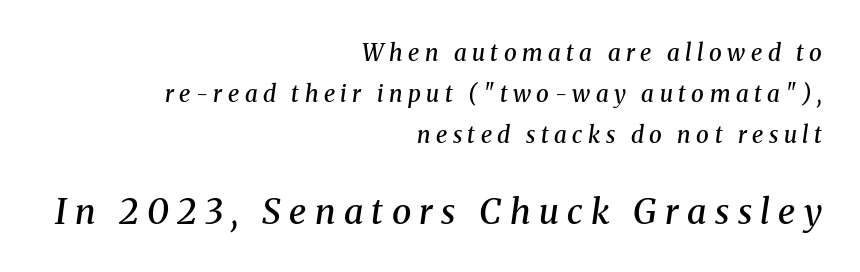
These lines are set flush right with a ragged left edge. This layout puts the modest block above and the oversized block below. I'd call this a serif setting — the letters wear small feet. Designer's note — italics engaged. Short note: letters widely spaced.
